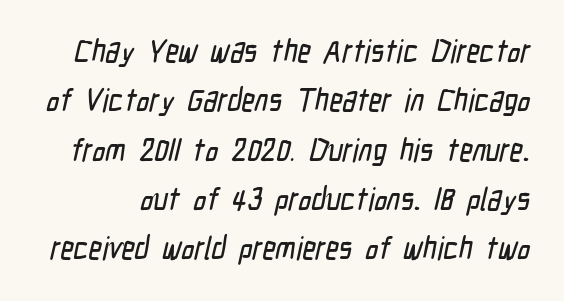
A typesetter would call this leading conventional body-copy spacing. The characters display no serif detailing; their extremities are plain. Descenders are the only things crossing below the line. Spacing between characters is what you'd get straight out of the box. Is this a fixed-width face? No — the glyphs have proportional, varying widths.
